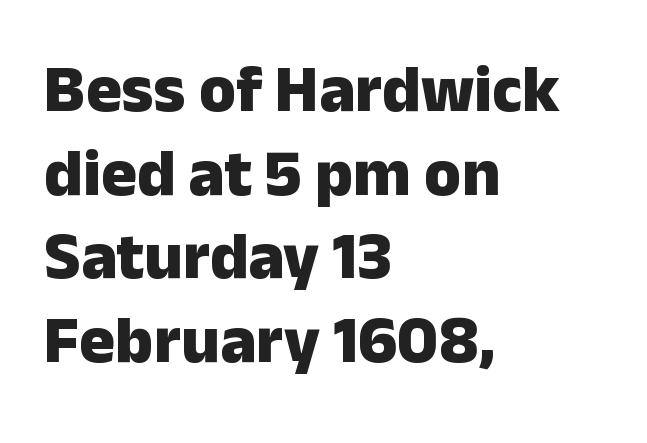
Q: Is the text bold? A: Yes.
Q: Is the text italic (slanted)? A: No, it is upright.
Q: Is the typeface a serif or a sans-serif typeface? A: Sans-serif.
Q: Is the text underlined? A: No.
Q: How is the paragraph aligned? A: Left-aligned.
Q: Is the spacing between letters normal or unusually wide? A: Normal.
Q: Is the spacing between lines tight, normal or loose? A: Normal.
Q: Width (condensed, normal, or wide)? A: Normal.
Q: Stroke contrast? A: Low.
Q: x-height? A: Medium.
Q: Monospaced? A: No.
